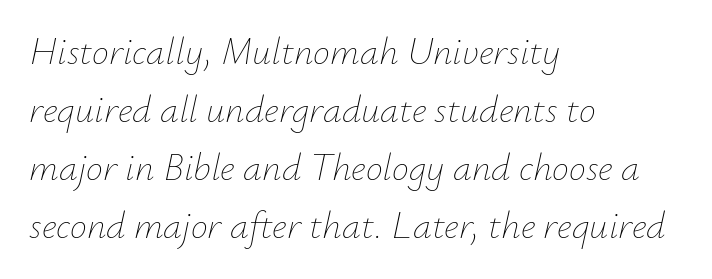
{"italic": "yes", "lean": "right", "slant_degrees": 12, "bold": "no", "weight": "thin", "width": "normal", "stroke_contrast": "low", "x_height": "small", "monospaced": "no", "underline": "no", "align": "left", "line_spacing": "normal", "line_spacing_ratio": 1.53, "letter_spacing": "normal", "letter_spacing_em": 0.0, "glyph_px": 38}
